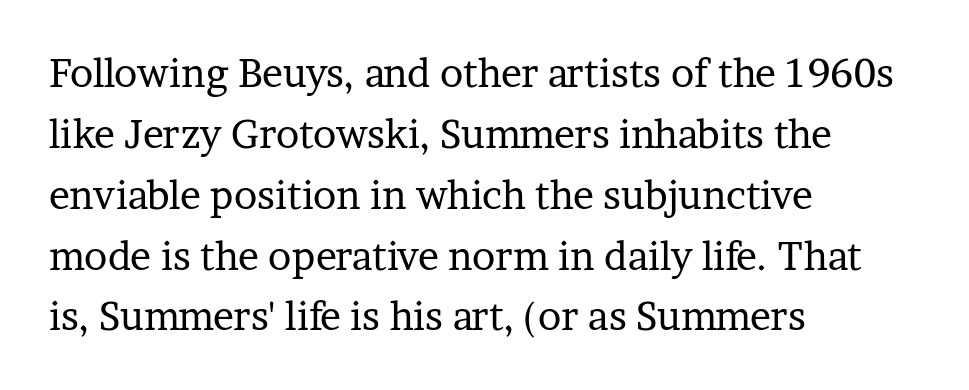
Proportional: the letters do not fall into vertical columns. A typesetter would mark this as roman, not italic. Has an underline been added? It has not. Does the leading feel generous? No, just average.
